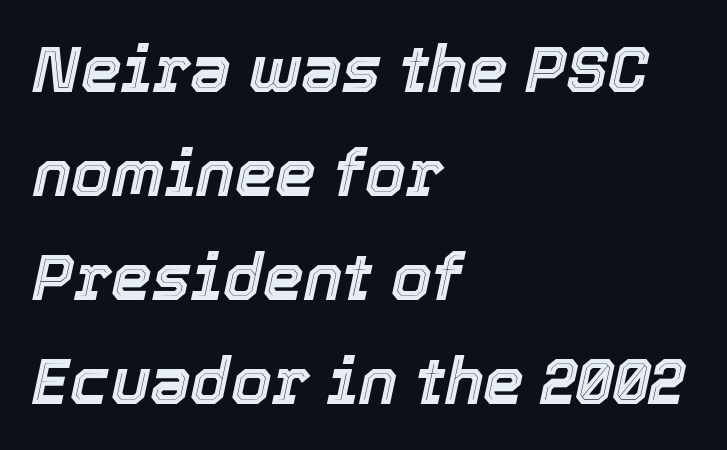
Do the characters align in a grid? No, the font is proportional. Notice how descenders clear the ascenders below comfortably — that's standard leading. The gaps between neighbouring characters are ordinary and unremarkable. The paragraph has a hard left edge and a soft right edge.
